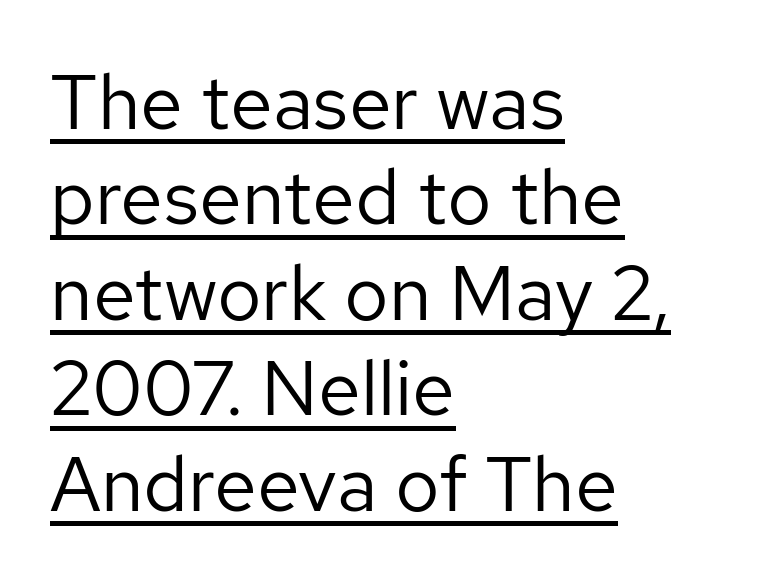
Regarding serifs, this sample does without them. This rendering uses left alignment, leaving the right contour irregular. Is the stroke heavy? The answer is a plain regular-or-lighter. Think of a printed novel: that variable character pitch is what you see here. This sample carries an underscore along the baseline area.
